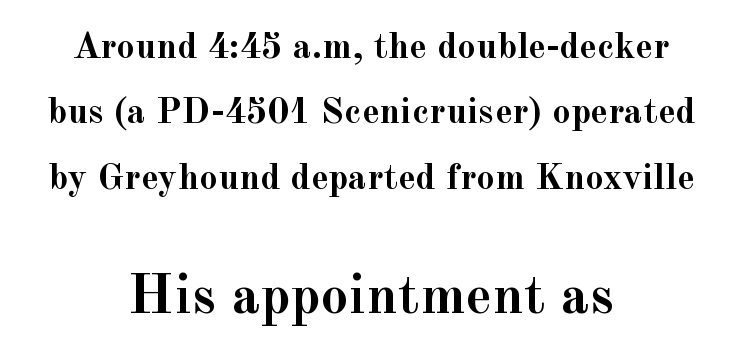
{"serif": "yes", "italic": "no", "bold": "yes", "weight": "semibold", "width": "normal", "x_height": "small", "monospaced": "no", "underline": "no", "align": "center", "line_spacing_ratio": 1.77, "letter_spacing": "normal", "letter_spacing_em": 0.0, "larger_block": "second", "size_ratio": 1.51, "glyph_px": 56}
